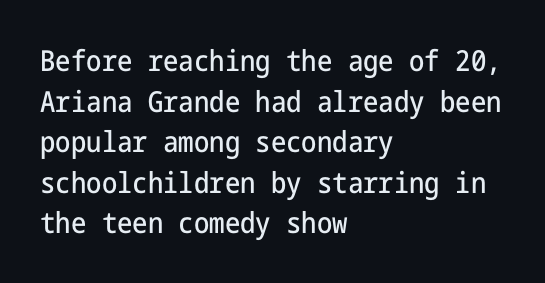
{"serif": "no", "italic": "no", "width": "condensed", "stroke_contrast": "low", "x_height": "medium", "underline": "no", "align": "left", "line_spacing": "normal", "line_spacing_ratio": 1.4, "letter_spacing": "normal", "letter_spacing_em": 0.0, "glyph_px": 29}
